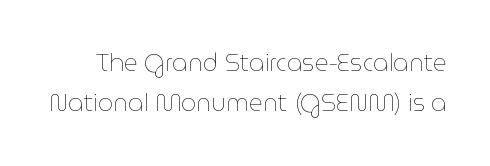
{"italic": "no", "bold": "no", "underline": "no", "line_spacing": "normal", "line_spacing_ratio": 1.67, "letter_spacing": "normal", "letter_spacing_em": 0.0, "glyph_px": 24}
